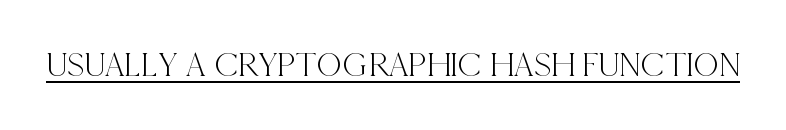
Q: Is the text italic (slanted)? A: No, it is upright.
Q: Is the typeface a serif or a sans-serif typeface? A: Serif.
Q: Is the text underlined? A: Yes.
Q: Is the spacing between letters normal or unusually wide? A: Normal.
Q: Width (condensed, normal, or wide)? A: Condensed.
Q: x-height? A: Large.
Q: Monospaced? A: No.
